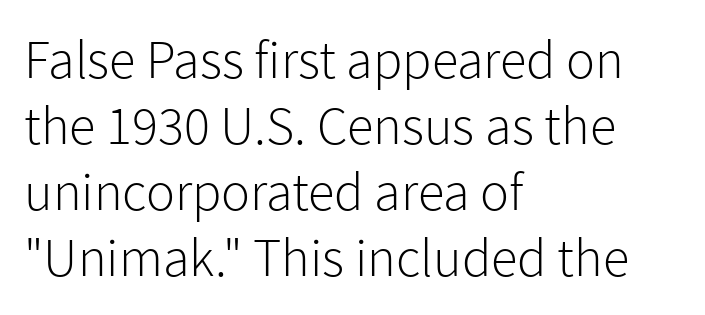
{"serif": "no", "italic": "no", "bold": "no", "weight": "light", "width": "normal", "stroke_contrast": "low", "x_height": "medium", "monospaced": "no", "underline": "no", "align": "left", "line_spacing_ratio": 1.22, "letter_spacing": "normal", "letter_spacing_em": 0.0, "glyph_px": 54}
